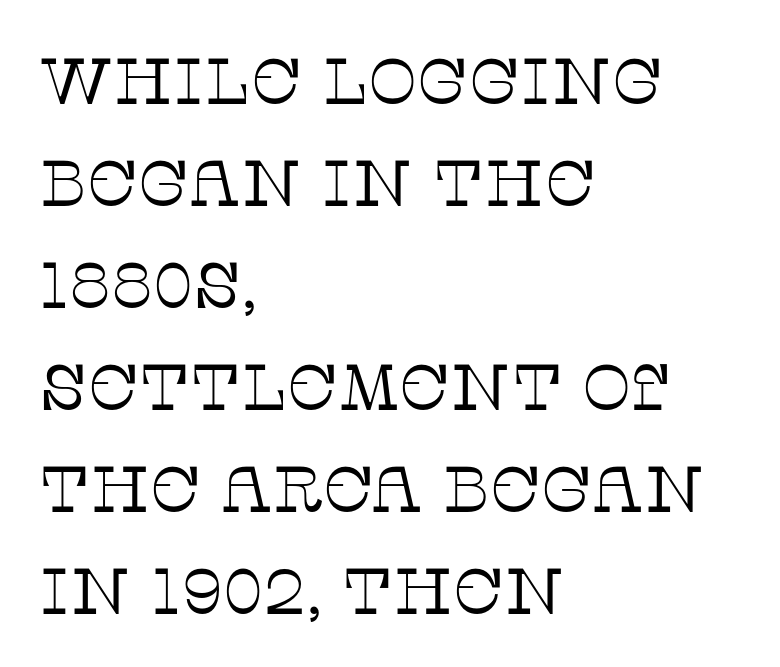
The space directly below the letters is spotless. No heavy texture on the line: the type isn't bold. A typesetter would mark this as roman, not italic. Left-aligned paragraph, ragged on the right. Rows of type keep a routine distance in the vertical direction.
